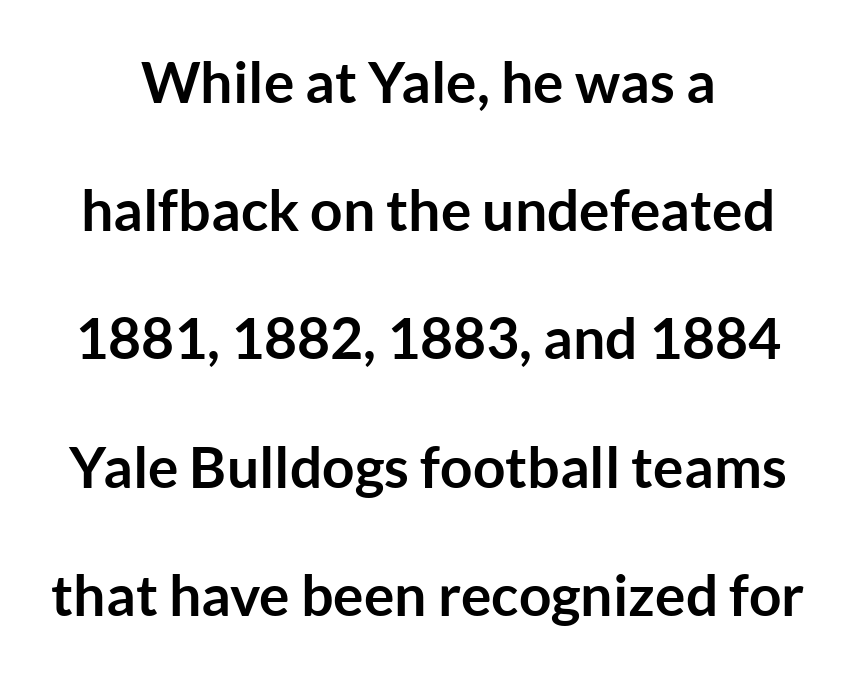
On the weight axis this lands at bold, roughly 700. Looks like regular typesetting: each glyph gets only the width it needs. The gaps between neighbouring characters are ordinary and unremarkable. Plain, unruled lines of type. Note: no serifs on the glyphs.
